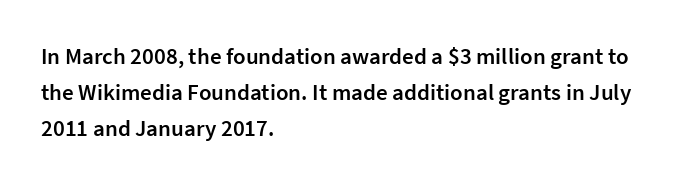
The image shows 23 px text type, upright; set left-aligned, normal line spacing (1.56x), normal letter spacing, not underlined.
